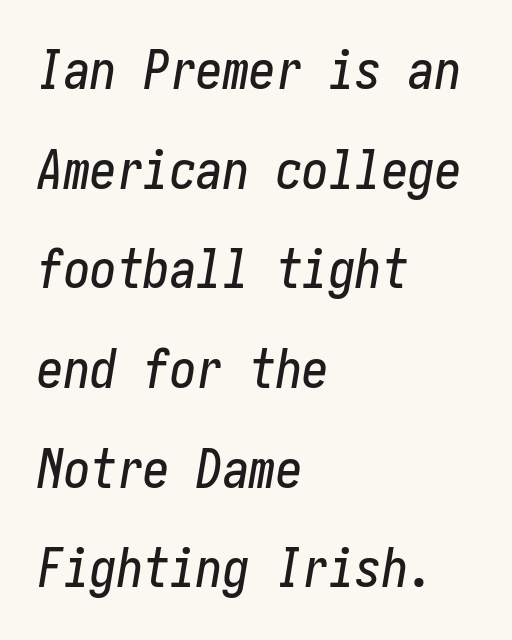
The passage is arranged the way most books set body copy — flush left. Tall strokes in this sample are angled rather than plumb. Between one letter and the next there's only the usual sliver of space. Glance below the letters and you will spot only blank space.
